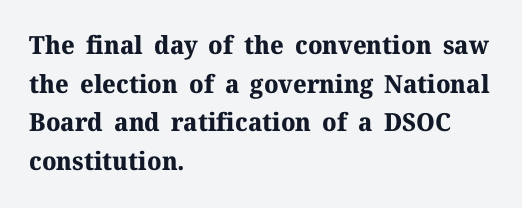
{"italic": "no", "bold": "yes", "underline": "no", "align": "left", "line_spacing": "normal", "line_spacing_ratio": 1.55, "letter_spacing": "normal", "letter_spacing_em": 0.0, "glyph_px": 25}
